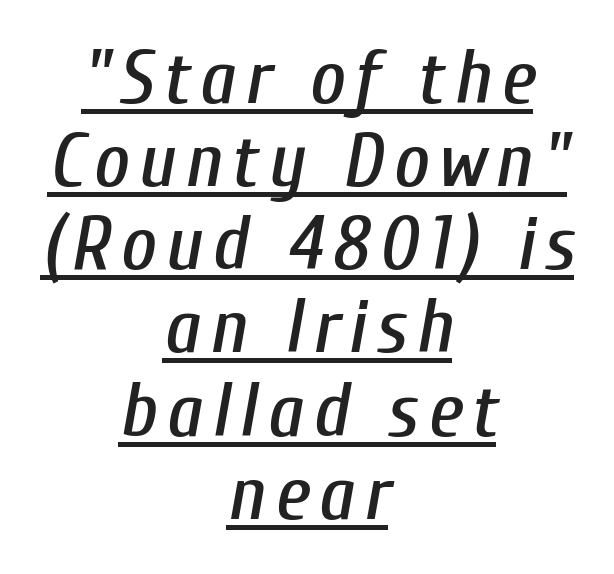
The image shows 77 px condensed type, italic (leaning right); set centered, tight line spacing (1.08x), underlined; low stroke contrast and a medium x-height.
